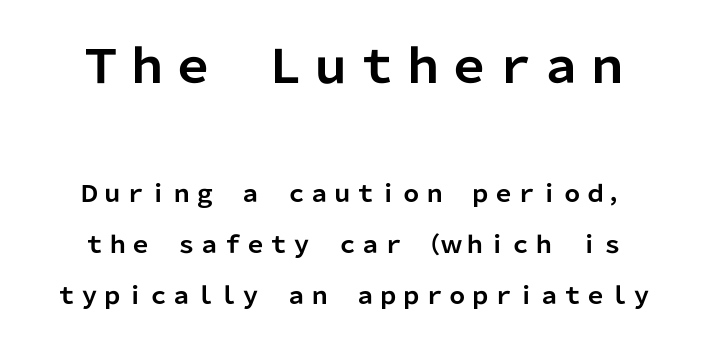
Q: Is the text bold? A: Yes.
Q: Is the text italic (slanted)? A: No, it is upright.
Q: Is the typeface a serif or a sans-serif typeface? A: Sans-serif.
Q: Is the text underlined? A: No.
Q: Is the spacing between letters normal or unusually wide? A: Normal.
Q: Is the spacing between lines tight, normal or loose? A: Loose.
Q: Which block of text is set in a larger size, the first (top) or the second (bottom)? A: The first (top) one.
Q: Width (condensed, normal, or wide)? A: Normal.
Q: Stroke contrast? A: Low.
Q: x-height? A: Medium.
Q: Monospaced? A: No.
